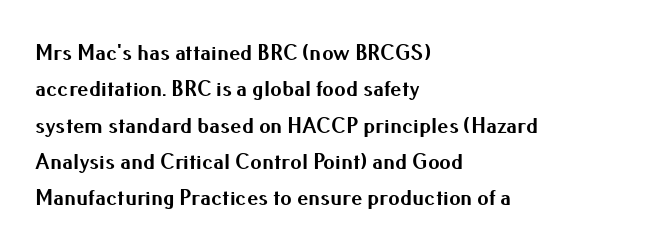
The text block is weighted toward the left margin, trailing off unevenly rightward. These lines carry a lot of weight — the face is fully bold. The letters stand upright; this is a roman face. Each row of text sits above clean, open space. This rendering leaves character spacing at its baseline value.
